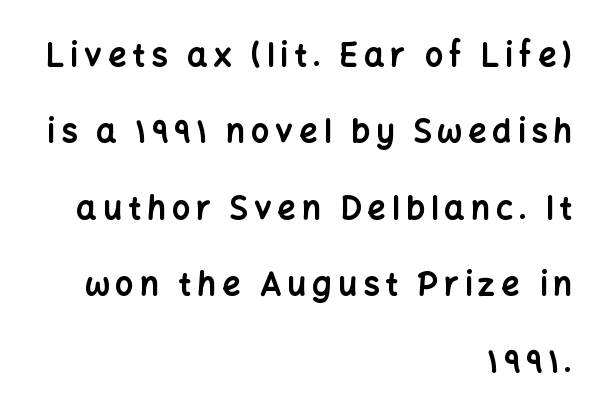
Q: Is the text bold? A: Yes.
Q: Is the text italic (slanted)? A: No, it is upright.
Q: Is the typeface a serif or a sans-serif typeface? A: Sans-serif.
Q: Is the text underlined? A: No.
Q: How is the paragraph aligned? A: Right-aligned.
Q: Is the spacing between lines tight, normal or loose? A: Loose.
Q: Width (condensed, normal, or wide)? A: Normal.
Q: Stroke contrast? A: Low.
Q: x-height? A: Medium.
Q: Monospaced? A: No.
